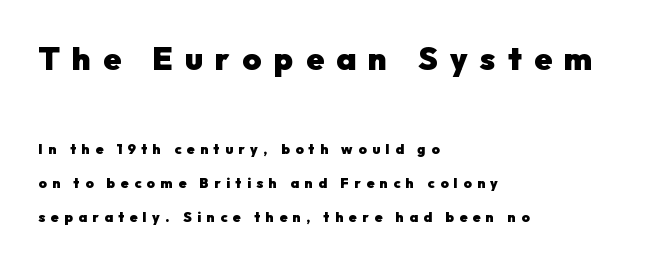
{"serif": "no", "italic": "no", "bold": "yes", "weight": "heavy", "width": "normal", "stroke_contrast": "low", "x_height": "medium", "monospaced": "no", "underline": "no", "align": "left", "line_spacing": "loose", "line_spacing_ratio": 2.4, "letter_spacing": "wide", "letter_spacing_em": 0.39, "larger_block": "first", "size_ratio": 2.29, "glyph_px": 32}
